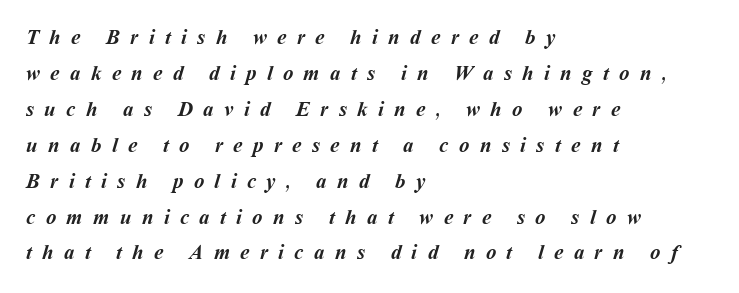
Q: Is the text bold? A: Yes.
Q: Is the text underlined? A: No.
Q: How is the paragraph aligned? A: Left-aligned.
Q: Is the spacing between letters normal or unusually wide? A: Unusually wide.
